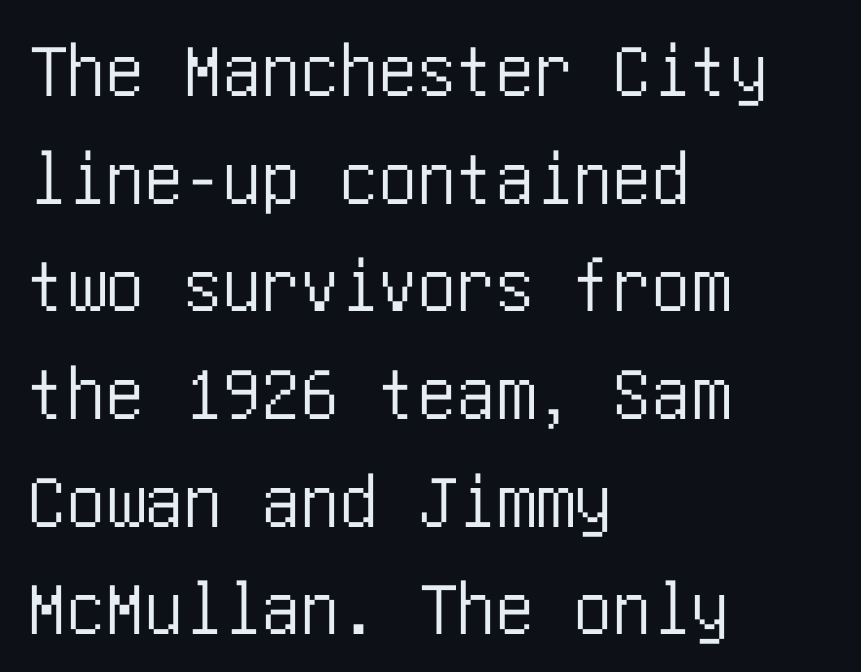
The image shows 78 px condensed sans-serif type, upright; set left-aligned, normal line spacing (1.38x), normal letter spacing, not underlined; low stroke contrast and a large x-height.
